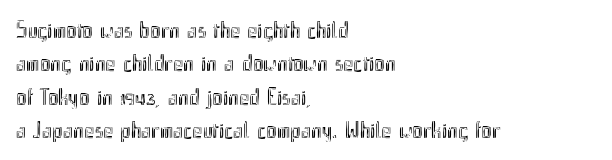
Style check: upright. Bare-footed words on every line. The passage shown has conventional tracking throughout. If you measured baseline to baseline, you'd find a middling distance. A student would call this left alignment; a typographer would say flush left, rag right.
